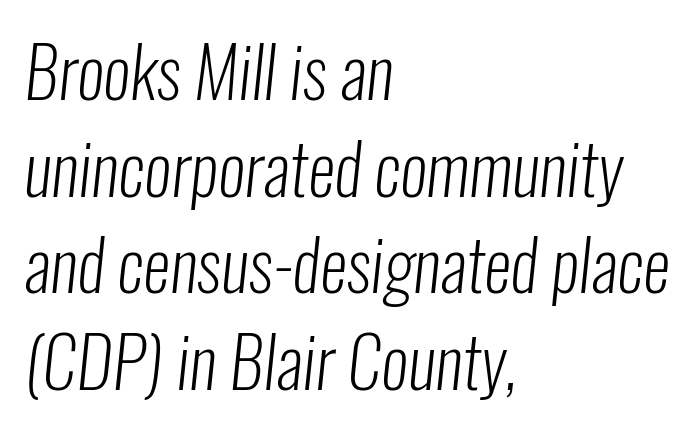
Leading: standard. This is sans-serif lettering, the kind often seen on screens and signage. The ragged edge is on the right, which tells us the setting is flush left. Proportional: the letters do not fall into vertical columns. No extra ink here — the face is not bold. A clean baseline with only descenders dipping below it.
